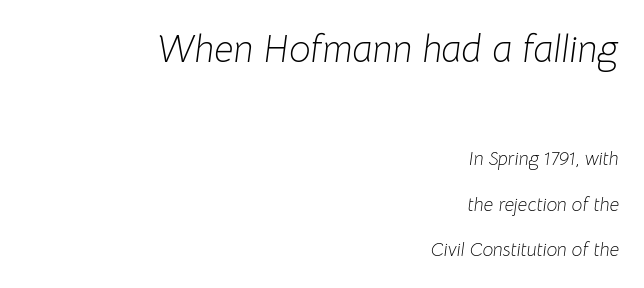
Q: Is the text bold? A: No.
Q: Is the text italic (slanted)? A: Yes, it leans right by about 8 degrees.
Q: Is the text underlined? A: No.
Q: How is the paragraph aligned? A: Right-aligned.
Q: Is the spacing between letters normal or unusually wide? A: Normal.
Q: Is the spacing between lines tight, normal or loose? A: Loose.
Q: Which block of text is set in a larger size, the first (top) or the second (bottom)? A: The first (top) one.
Q: Width (condensed, normal, or wide)? A: Normal.
Q: Stroke contrast? A: Low.
Q: x-height? A: Medium.
Q: Monospaced? A: No.
